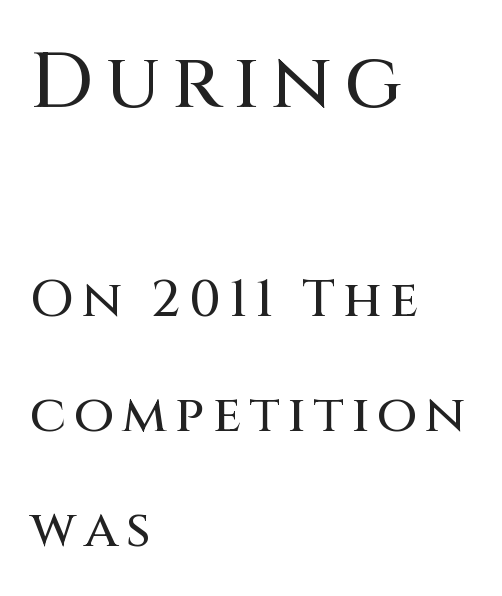
{"serif": "no", "italic": "no", "width": "normal", "stroke_contrast": "medium", "x_height": "large", "monospaced": "no", "underline": "no", "align": "left", "line_spacing": "loose", "line_spacing_ratio": 2.21, "larger_block": "first", "size_ratio": 1.5, "glyph_px": 78}
